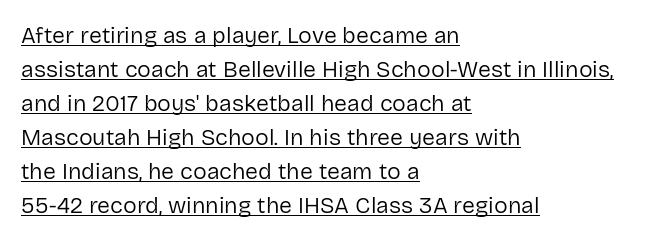
The leading is moderate, giving the passage an even texture. The strokes carry an ordinary text weight at most. Here the glyphs are tracked normally, forming tight word shapes. The sample's only ornament is a line tracing under the words.
